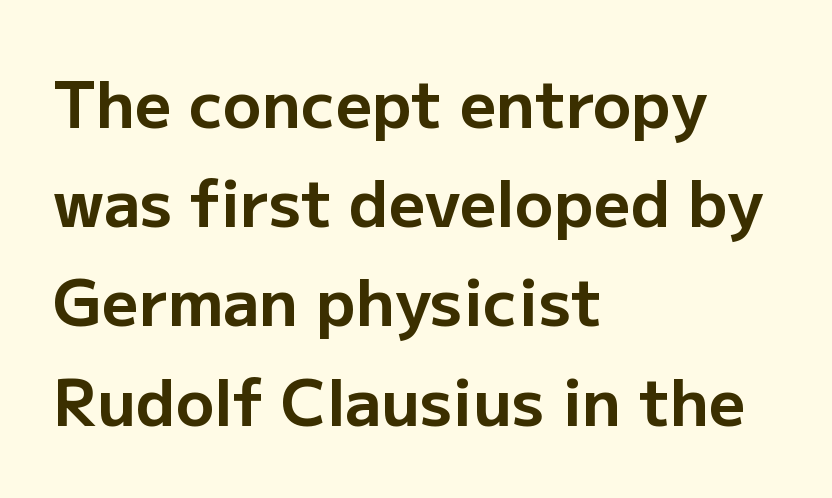
Q: Is the text bold? A: Yes.
Q: Is the text italic (slanted)? A: No, it is upright.
Q: Is the typeface a serif or a sans-serif typeface? A: Sans-serif.
Q: Is the text underlined? A: No.
Q: How is the paragraph aligned? A: Left-aligned.
Q: Is the spacing between letters normal or unusually wide? A: Normal.
Q: Is the spacing between lines tight, normal or loose? A: Normal.
Q: Width (condensed, normal, or wide)? A: Normal.
Q: Stroke contrast? A: Low.
Q: x-height? A: Medium.
Q: Monospaced? A: No.
